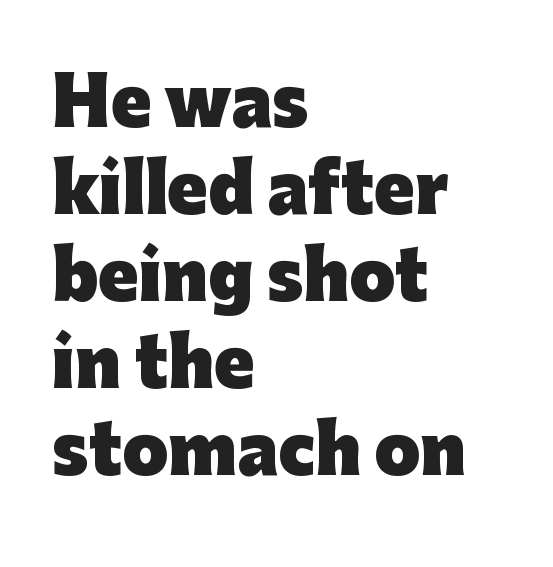
The image shows 66 px heavy sans-serif type, upright; set left-aligned, normal line spacing (1.32x), normal letter spacing, not underlined; low stroke contrast and a medium x-height.
